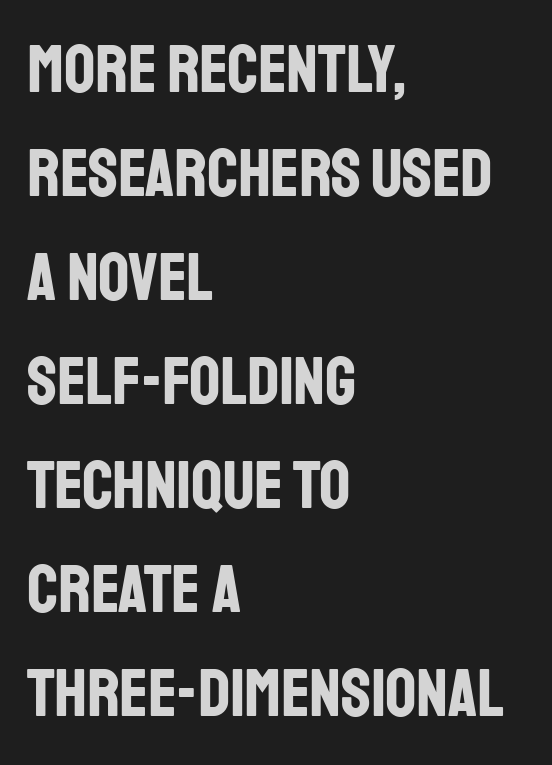
This sample is left-justified, so line endings fall wherever the words run out. Weight check: bold — yes, fully. A typesetter would call this proportional, since set widths differ per character. Font category for this specimen: sans-serif. Reading down the column, the eye jumps a familiar distance to each next line. Italic: no, the glyphs are upright roman.
